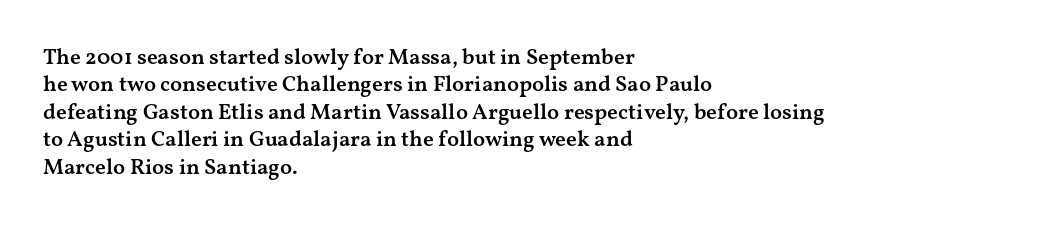
Horizontal bands of white between lines are of average thickness. The rendering keeps characters at their native spacing. The rendering anchors every line to the left-hand side. The type sits square on the baseline with zero lean.
